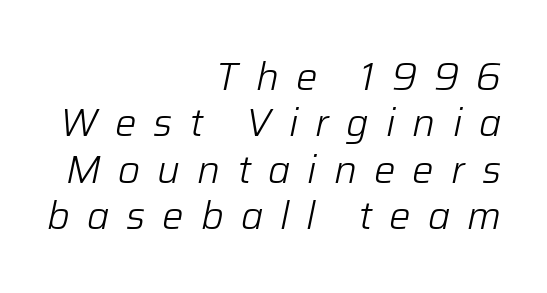
The image shows 38 px light type, italic (leaning right); set right-aligned, line spacing 1.22x, unusually wide letter spacing (+0.45 em), not underlined; low stroke contrast and a medium x-height.
